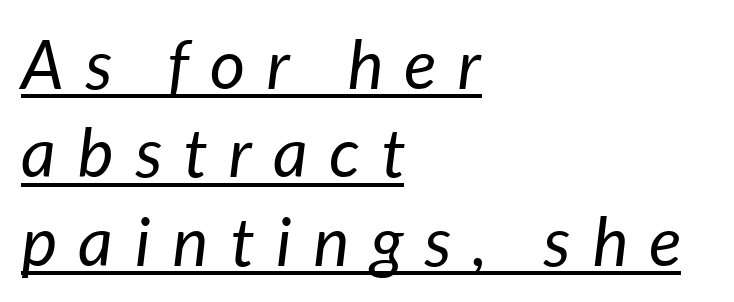
The image shows 68 px regular-weight type, italic (leaning right); set left-aligned, normal line spacing (1.3x), unusually wide letter spacing (+0.32 em), underlined; low stroke contrast and a medium x-height.
